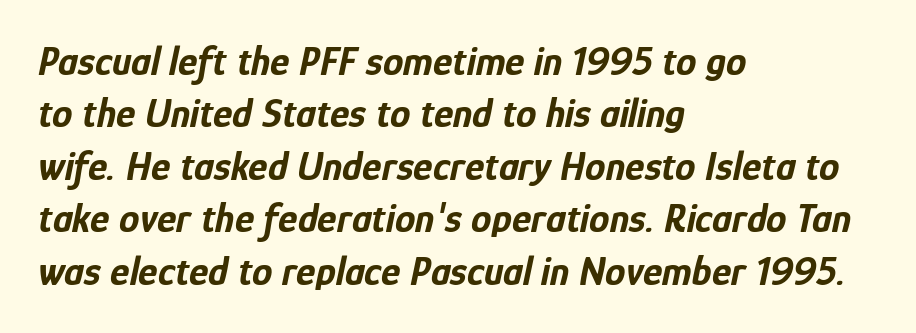
The image shows 41 px bold, condensed type, italic (leaning right); set left-aligned, normal line spacing (1.28x), normal letter spacing, not underlined; low stroke contrast and a medium x-height.
